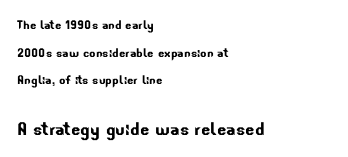
{"underline": "no", "align": "left", "line_spacing_ratio": 1.85, "letter_spacing": "normal", "letter_spacing_em": 0.0, "larger_block": "second", "size_ratio": 1.47, "glyph_px": 22}
